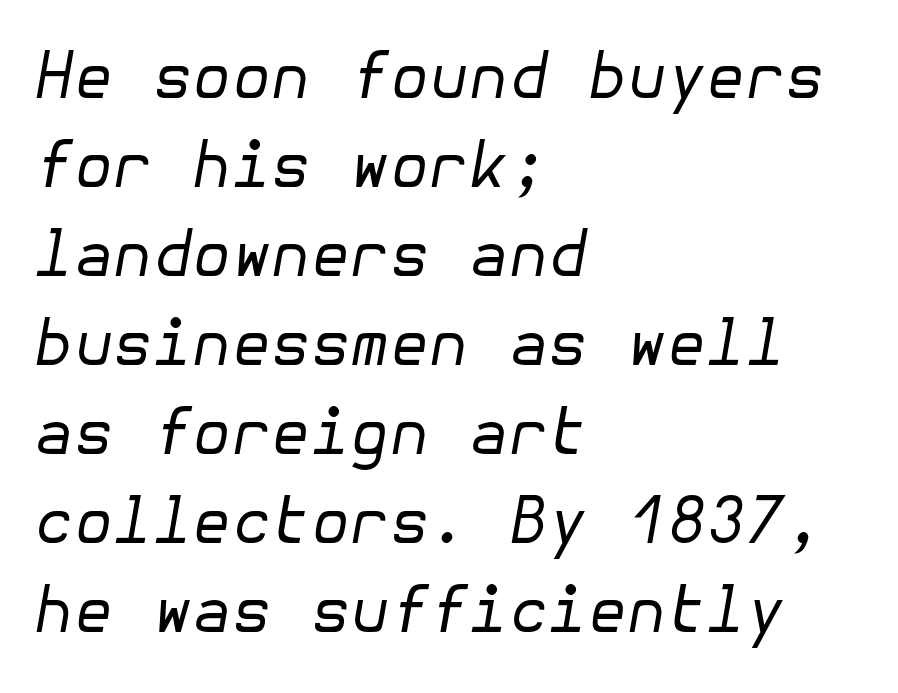
Q: Is the text bold? A: No.
Q: Is the text italic (slanted)? A: Yes, it leans right by about 10 degrees.
Q: Is the text underlined? A: No.
Q: How is the paragraph aligned? A: Left-aligned.
Q: Is the spacing between letters normal or unusually wide? A: Normal.
Q: Is the spacing between lines tight, normal or loose? A: Normal.
Q: Width (condensed, normal, or wide)? A: Normal.
Q: Stroke contrast? A: Low.
Q: x-height? A: Medium.
